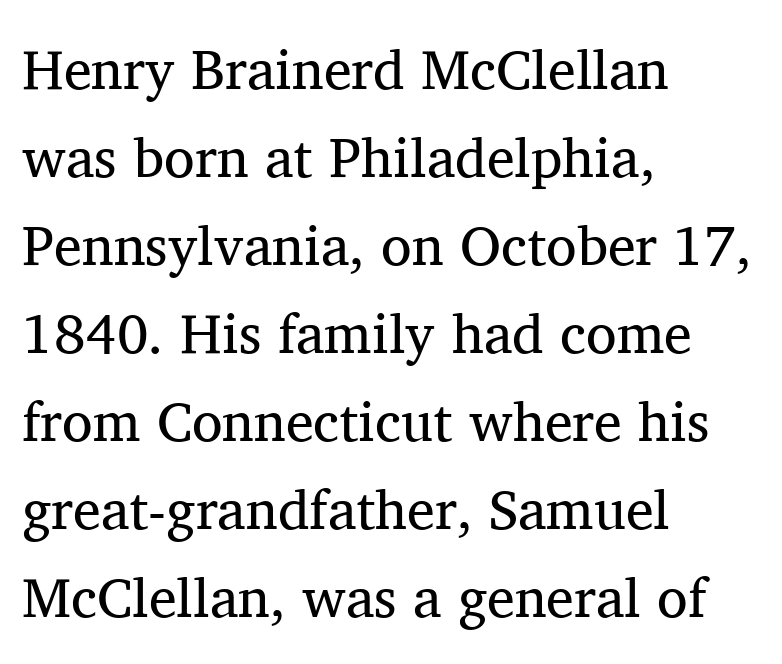
The image shows 56 px regular-weight serif type, upright; set left-aligned, normal line spacing (1.57x), normal letter spacing, not underlined; medium stroke contrast and a medium x-height.
